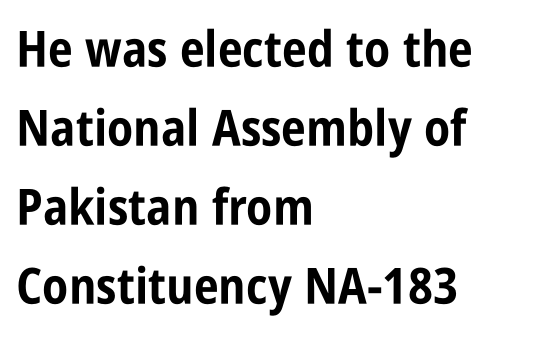
Inter-character spacing is left at the font's built-in metrics. Its strokes are broad and dark, the hallmark of bold type. Where is the straight margin? On the left. Here the designer chose a conventional face with non-uniform glyph widths. The passage shown stacks its lines at a standard gap.
